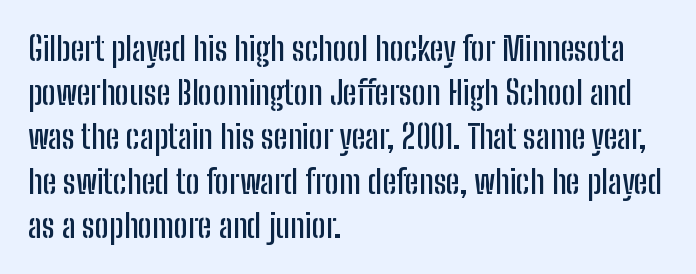
Q: Is the text italic (slanted)? A: No, it is upright.
Q: Is the typeface a serif or a sans-serif typeface? A: Sans-serif.
Q: Is the text underlined? A: No.
Q: How is the paragraph aligned? A: Left-aligned.
Q: Is the spacing between letters normal or unusually wide? A: Normal.
Q: Is the spacing between lines tight, normal or loose? A: Normal.
Q: Width (condensed, normal, or wide)? A: Condensed.
Q: Stroke contrast? A: Low.
Q: x-height? A: Medium.
Q: Monospaced? A: No.
